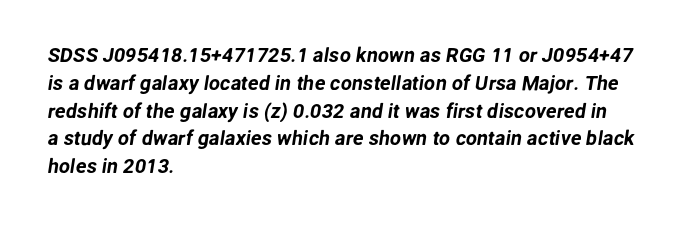
Q: Is the text underlined? A: No.
Q: How is the paragraph aligned? A: Left-aligned.
Q: Is the spacing between letters normal or unusually wide? A: Normal.
Q: Is the spacing between lines tight, normal or loose? A: Normal.
